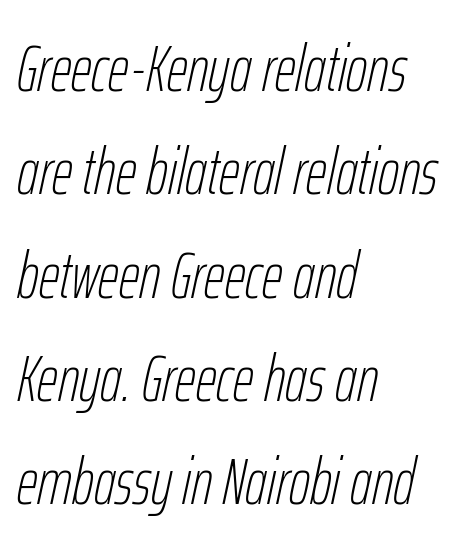
The image shows 65 px thin, condensed type, italic (leaning right); set left-aligned, normal line spacing (1.59x), normal letter spacing, not underlined; low stroke contrast and a medium x-height.
